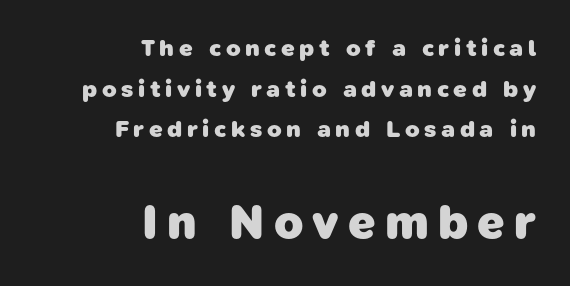
Horizontal bands of white between lines are of average thickness. Short and long lines alike share a common ending point at right. Beneath every word, the page is bare. Heavy-handed strokes throughout: this text is bold.
